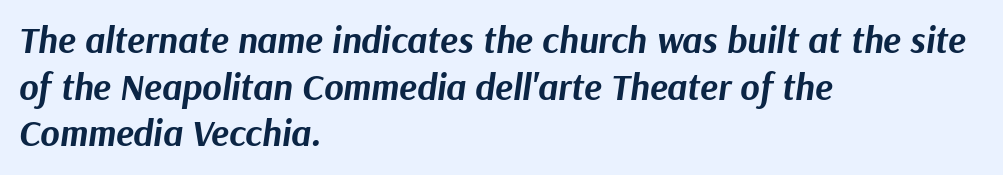
Q: Is the text bold? A: Yes.
Q: Is the text italic (slanted)? A: Yes, it leans right by about 9 degrees.
Q: Is the text underlined? A: No.
Q: How is the paragraph aligned? A: Left-aligned.
Q: Is the spacing between letters normal or unusually wide? A: Normal.
Q: Is the spacing between lines tight, normal or loose? A: Normal.
Q: Width (condensed, normal, or wide)? A: Normal.
Q: Stroke contrast? A: Medium.
Q: x-height? A: Medium.
Q: Monospaced? A: No.
